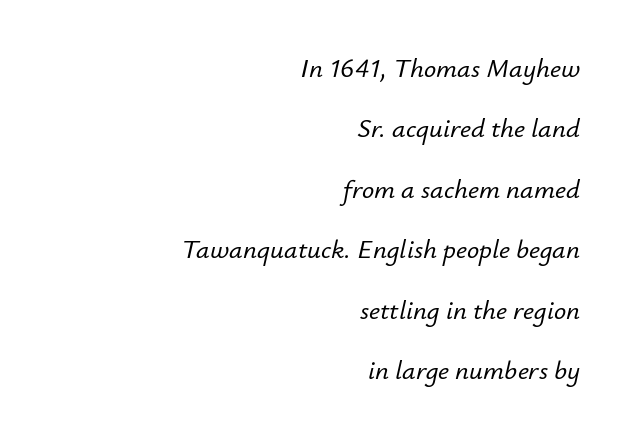
Look at the tracking — it's just the regular setting, nothing added. Would a proofreader flag this as italicized? Yes. The compositor pushed each line to the right boundary. These lines stand farther apart than default settings would place them. The baseline area is clear.
